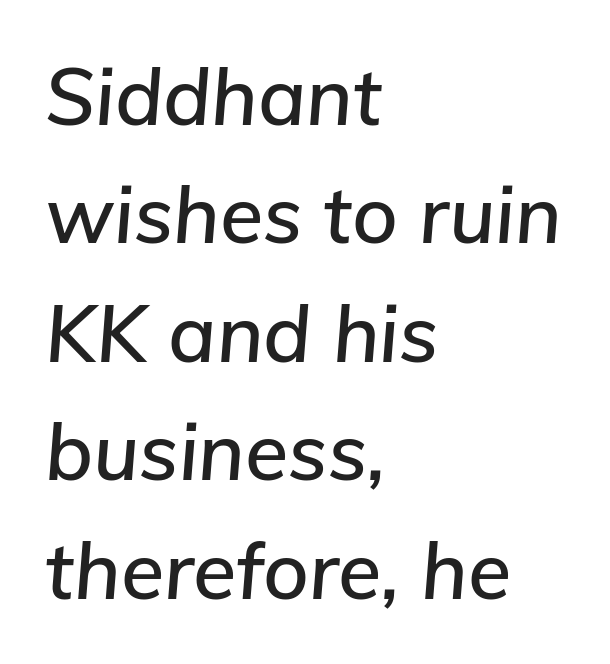
{"italic": "yes", "lean": "right", "slant_degrees": 5, "width": "normal", "stroke_contrast": "low", "x_height": "medium", "monospaced": "no", "underline": "no", "align": "left", "line_spacing": "normal", "line_spacing_ratio": 1.5, "letter_spacing": "normal", "letter_spacing_em": 0.0, "glyph_px": 79}
